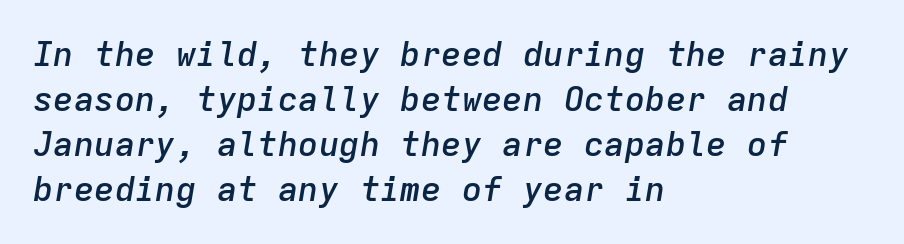
The image shows 34 px semibold type, italic (leaning right), monospaced; set left-aligned, normal line spacing (1.32x), normal letter spacing, not underlined; low stroke contrast and a medium x-height.
